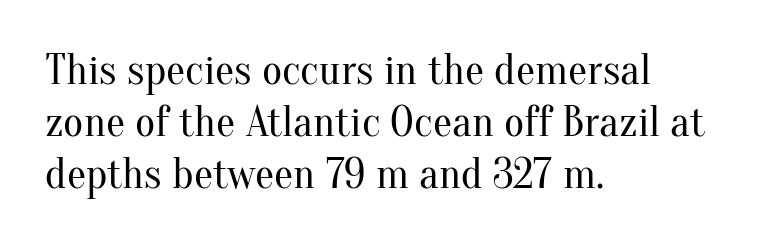
{"serif": "yes", "italic": "no", "bold": "no", "weight": "regular", "width": "normal", "stroke_contrast": "medium", "x_height": "small", "monospaced": "no", "underline": "no", "align": "left", "line_spacing_ratio": 1.21, "letter_spacing": "normal", "letter_spacing_em": 0.0, "glyph_px": 43}
